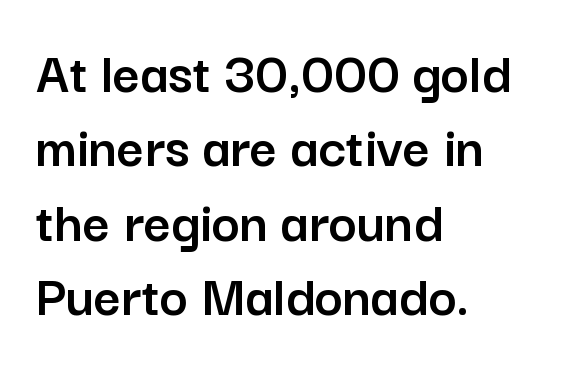
Q: Is the text italic (slanted)? A: No, it is upright.
Q: Is the typeface a serif or a sans-serif typeface? A: Sans-serif.
Q: Is the text underlined? A: No.
Q: How is the paragraph aligned? A: Left-aligned.
Q: Is the spacing between letters normal or unusually wide? A: Normal.
Q: Width (condensed, normal, or wide)? A: Normal.
Q: Stroke contrast? A: Low.
Q: x-height? A: Medium.
Q: Monospaced? A: No.
